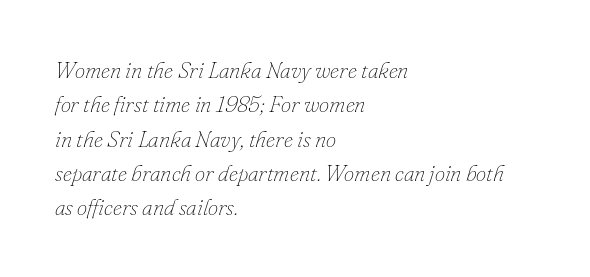
The image shows 23 px text type, italic (leaning right); set left-aligned, normal line spacing (1.49x), normal letter spacing, not underlined.
